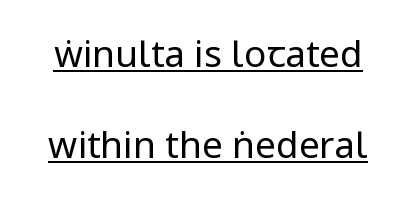
The image shows 37 px regular-weight, condensed sans-serif type, upright; set loose line spacing (2.46x), normal letter spacing, underlined; low stroke contrast and a large x-height.
